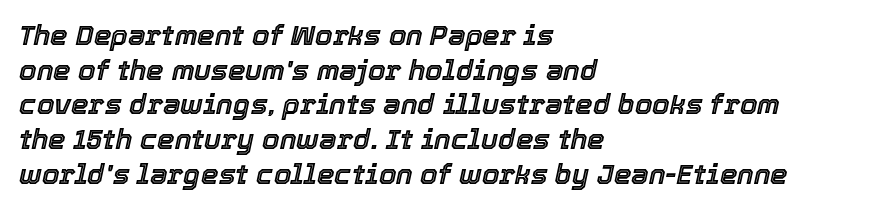
Q: Is the text italic (slanted)? A: Yes, it leans right by about 12 degrees.
Q: Is the text underlined? A: No.
Q: How is the paragraph aligned? A: Left-aligned.
Q: Is the spacing between letters normal or unusually wide? A: Normal.
Q: Width (condensed, normal, or wide)? A: Normal.
Q: x-height? A: Medium.
Q: Monospaced? A: No.
